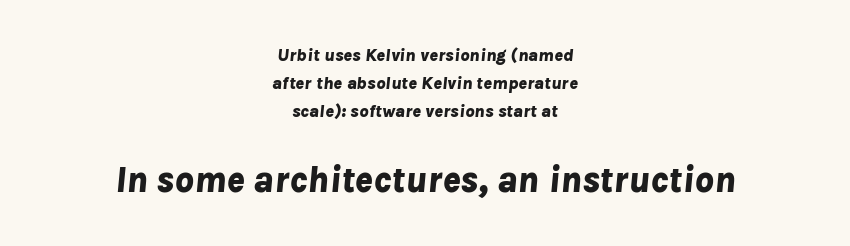
Q: Is the text bold? A: Yes.
Q: Is the text italic (slanted)? A: Yes, it leans right by about 8 degrees.
Q: Is the text underlined? A: No.
Q: How is the paragraph aligned? A: Centered.
Q: Is the spacing between letters normal or unusually wide? A: Normal.
Q: Is the spacing between lines tight, normal or loose? A: Normal.
Q: Which block of text is set in a larger size, the first (top) or the second (bottom)? A: The second (bottom) one.
Q: Width (condensed, normal, or wide)? A: Normal.
Q: Stroke contrast? A: Low.
Q: x-height? A: Medium.
Q: Monospaced? A: No.
